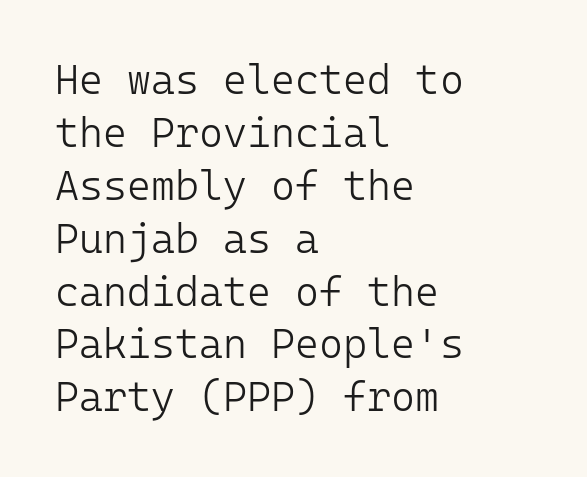
Q: Is the text bold? A: No.
Q: Is the text italic (slanted)? A: No, it is upright.
Q: Is the typeface a serif or a sans-serif typeface? A: Sans-serif.
Q: Is the text underlined? A: No.
Q: How is the paragraph aligned? A: Left-aligned.
Q: Is the spacing between letters normal or unusually wide? A: Normal.
Q: Is the spacing between lines tight, normal or loose? A: Normal.
Q: Width (condensed, normal, or wide)? A: Normal.
Q: Stroke contrast? A: Low.
Q: x-height? A: Medium.
Q: Monospaced? A: Yes.
